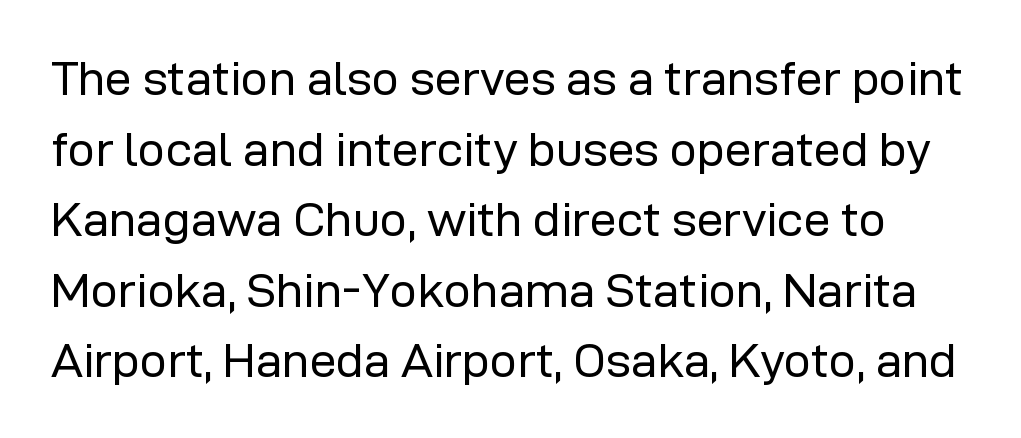
Q: Is the text bold? A: No.
Q: Is the text italic (slanted)? A: No, it is upright.
Q: Is the typeface a serif or a sans-serif typeface? A: Sans-serif.
Q: Is the text underlined? A: No.
Q: Is the spacing between letters normal or unusually wide? A: Normal.
Q: Is the spacing between lines tight, normal or loose? A: Normal.
Q: Width (condensed, normal, or wide)? A: Normal.
Q: Stroke contrast? A: Low.
Q: x-height? A: Medium.
Q: Monospaced? A: No.
